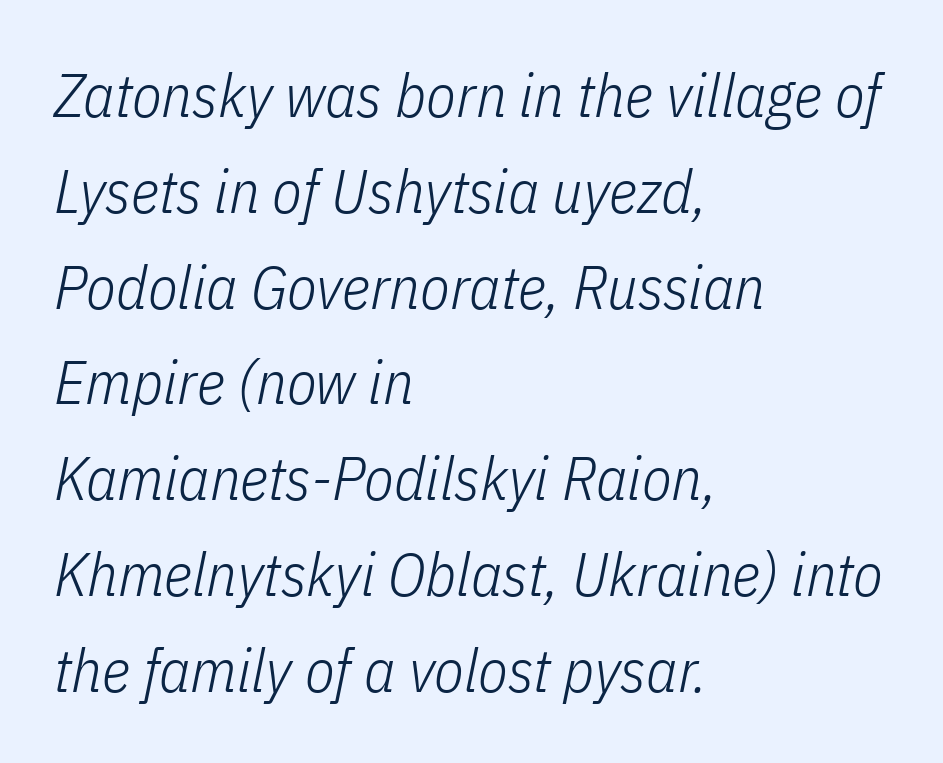
This sample keeps an unexceptional amount of space between lines. One-word summary of the alignment: left. Italic? Definitely — the glyphs are oblique. Glance below the letters and you will spot only blank space. The weight tops out at a normal text grade. Do the characters align in a grid? No, the font is proportional.
